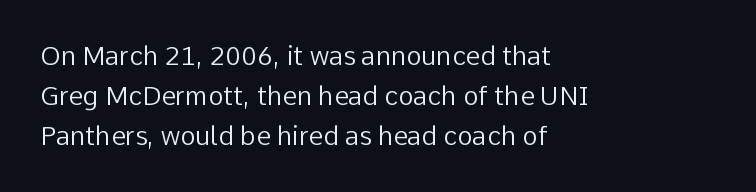
The image shows 26 px text type, upright; set left-aligned, normal line spacing (1.53x), normal letter spacing, not underlined.
